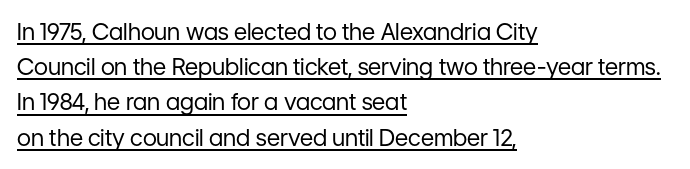
Q: Is the text bold? A: No.
Q: Is the text italic (slanted)? A: No, it is upright.
Q: Is the text underlined? A: Yes.
Q: How is the paragraph aligned? A: Left-aligned.
Q: Is the spacing between letters normal or unusually wide? A: Normal.
Q: Is the spacing between lines tight, normal or loose? A: Normal.
